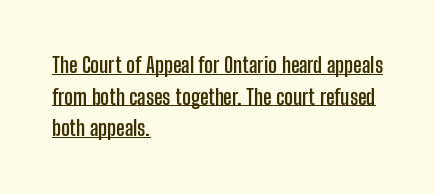
Q: Is the text bold? A: Yes.
Q: Is the text italic (slanted)? A: No, it is upright.
Q: Is the text underlined? A: Yes.
Q: How is the paragraph aligned? A: Left-aligned.
Q: Is the spacing between letters normal or unusually wide? A: Normal.
Q: Is the spacing between lines tight, normal or loose? A: Normal.
